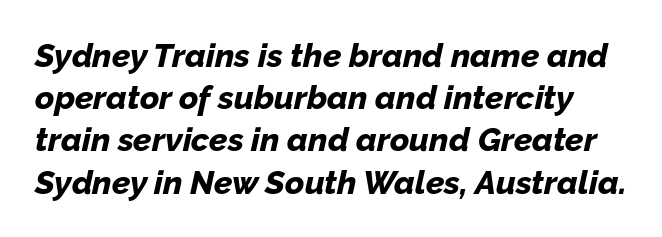
The image shows 33 px bold type, italic (leaning right); set normal line spacing (1.28x), normal letter spacing, not underlined; low stroke contrast and a medium x-height.
